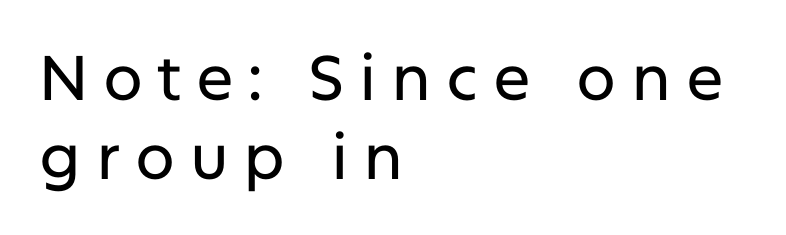
Think of a printed novel: that variable character pitch is what you see here. Stroke terminals: plain, sans-serif. All the whitespace from short lines collects on the right. Bare-footed words on every line. The rows are spaced the way most documents space them. This is the regular roman posture of the typeface.
